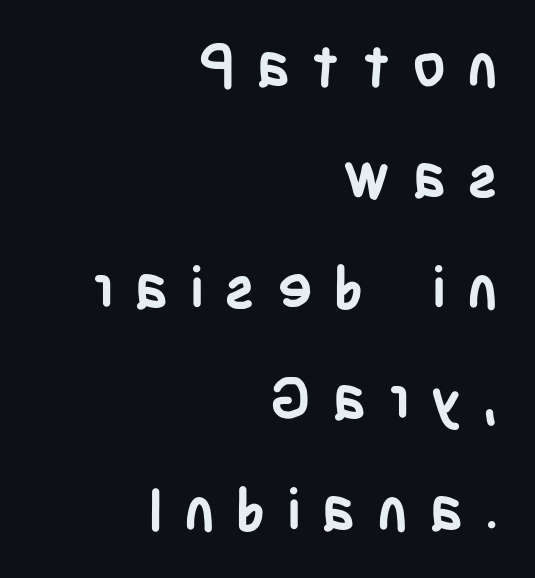
The image shows 59 px semibold, condensed sans-serif type, upright; set right-aligned, line spacing 1.88x, unusually wide letter spacing (+0.36 em), not underlined; low stroke contrast and a large x-height.
